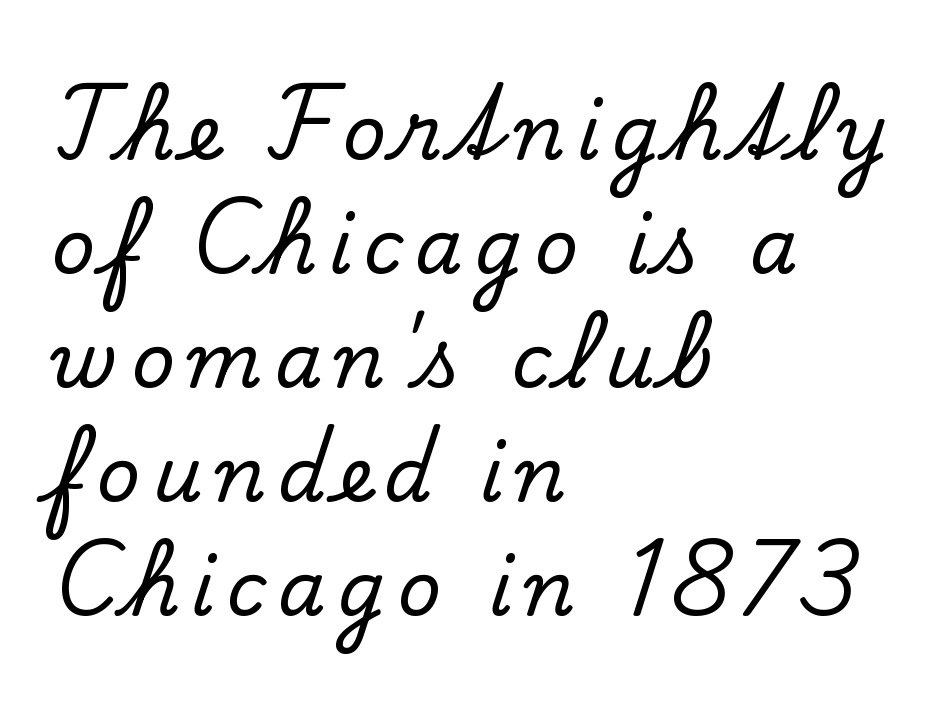
Q: Is the text italic (slanted)? A: Yes.
Q: Is the typeface a serif or a sans-serif typeface? A: Serif.
Q: Is the text underlined? A: No.
Q: How is the paragraph aligned? A: Left-aligned.
Q: Is the spacing between lines tight, normal or loose? A: Normal.
Q: Width (condensed, normal, or wide)? A: Normal.
Q: Stroke contrast? A: Low.
Q: x-height? A: Small.
Q: Monospaced? A: No.
